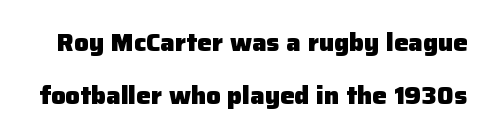
Q: Is the text bold? A: Yes.
Q: Is the text italic (slanted)? A: No, it is upright.
Q: Is the text underlined? A: No.
Q: Is the spacing between letters normal or unusually wide? A: Normal.
Q: Is the spacing between lines tight, normal or loose? A: Loose.
